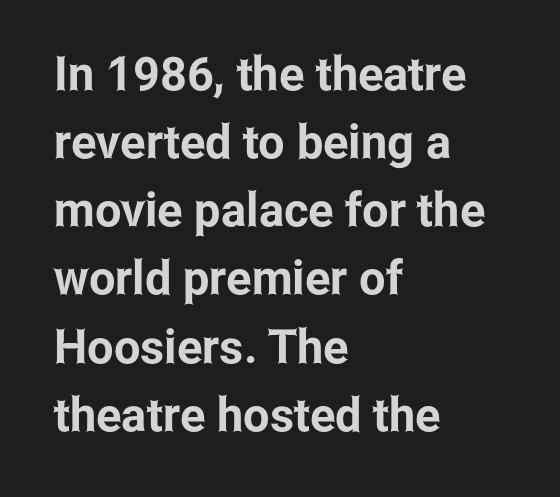
The image shows 47 px condensed sans-serif type, upright; set left-aligned, normal line spacing (1.45x), normal letter spacing, not underlined; low stroke contrast and a medium x-height.
